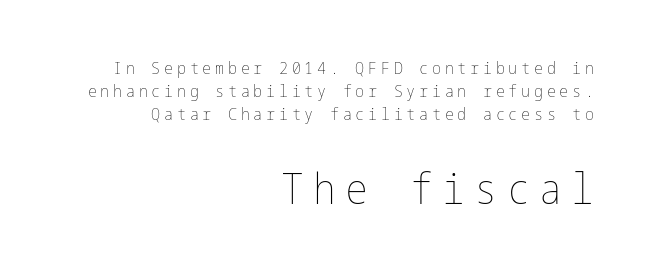
Q: Is the text bold? A: No.
Q: Is the text italic (slanted)? A: No, it is upright.
Q: Is the text underlined? A: No.
Q: How is the paragraph aligned? A: Right-aligned.
Q: Is the spacing between letters normal or unusually wide? A: Unusually wide.
Q: Is the spacing between lines tight, normal or loose? A: Normal.
Q: Which block of text is set in a larger size, the first (top) or the second (bottom)? A: The second (bottom) one.
Q: Width (condensed, normal, or wide)? A: Condensed.
Q: Stroke contrast? A: Low.
Q: x-height? A: Medium.
